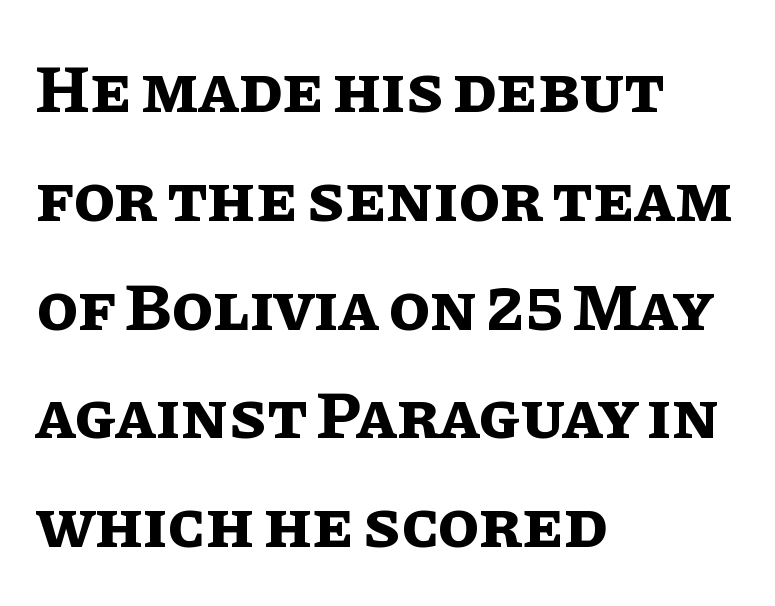
Q: Is the text bold? A: Yes.
Q: Is the text italic (slanted)? A: No, it is upright.
Q: Is the text underlined? A: No.
Q: How is the paragraph aligned? A: Left-aligned.
Q: Is the spacing between letters normal or unusually wide? A: Normal.
Q: Is the spacing between lines tight, normal or loose? A: Normal.
Q: Width (condensed, normal, or wide)? A: Normal.
Q: Stroke contrast? A: Low.
Q: x-height? A: Large.
Q: Monospaced? A: No.
